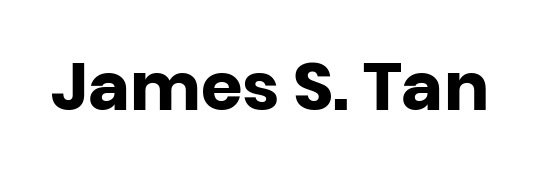
The image shows 67 px heavy sans-serif type, upright; set normal letter spacing, not underlined; low stroke contrast and a large x-height.
